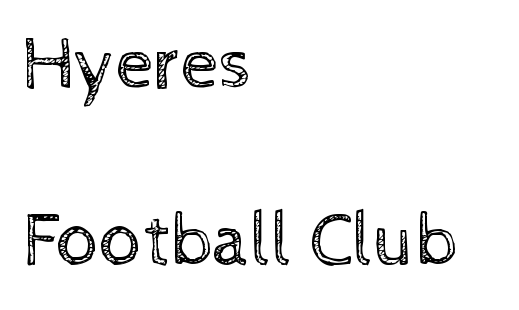
The image shows 75 px regular-weight type, upright; set left-aligned, loose line spacing (2.35x), normal letter spacing, not underlined; a medium x-height.
